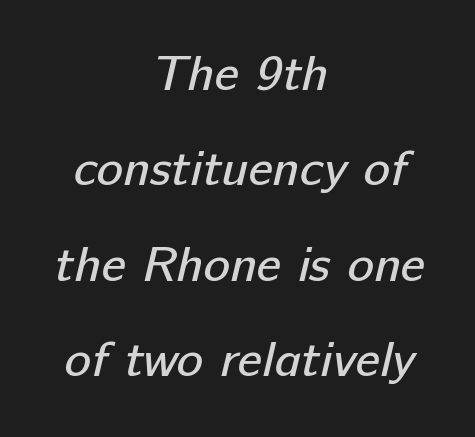
Airy leading. Looks like regular typesetting: each glyph gets only the width it needs. In CSS terms this would be text-align: center. Bold? No — there's no thickening of the strokes. The glyphs are unaccompanied by any horizontal stroke below them.
